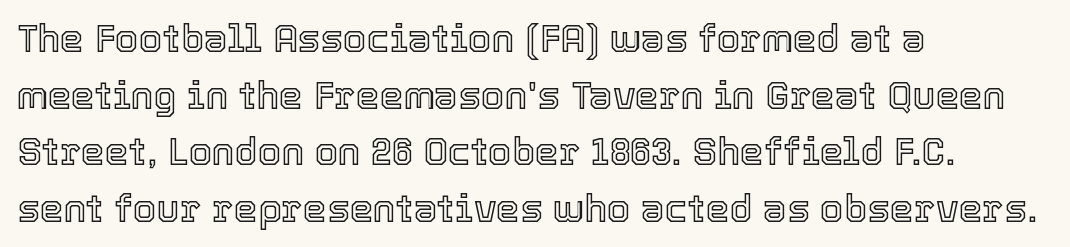
{"italic": "no", "width": "normal", "x_height": "medium", "monospaced": "no", "underline": "no", "align": "left", "line_spacing": "normal", "line_spacing_ratio": 1.49, "letter_spacing": "normal", "letter_spacing_em": 0.0, "glyph_px": 38}
